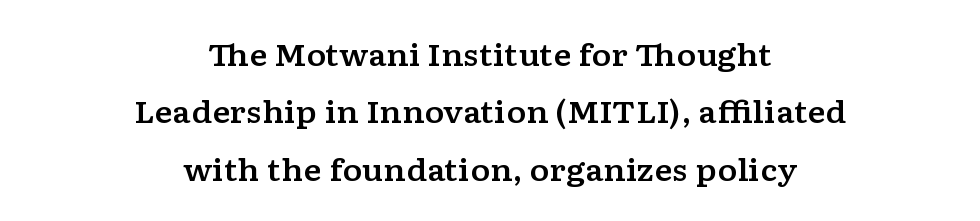
Q: Is the text italic (slanted)? A: No, it is upright.
Q: Is the typeface a serif or a sans-serif typeface? A: Serif.
Q: Is the text underlined? A: No.
Q: How is the paragraph aligned? A: Centered.
Q: Is the spacing between letters normal or unusually wide? A: Normal.
Q: Is the spacing between lines tight, normal or loose? A: Loose.
Q: Width (condensed, normal, or wide)? A: Wide.
Q: Stroke contrast? A: Low.
Q: x-height? A: Medium.
Q: Monospaced? A: No.
